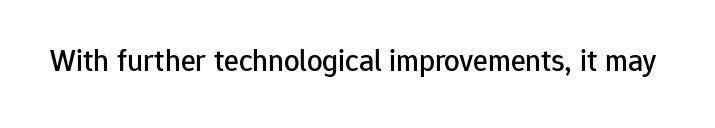
Italic? Not at all — the glyphs are vertical. Descender tails drop into unmarked territory. The glyphs in this specimen are sans serif. Spacing between characters is what you'd get straight out of the box.
